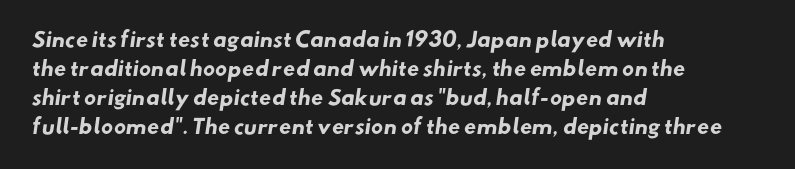
The image shows 20 px bold type; set left-aligned, normal line spacing (1.45x), normal letter spacing, not underlined.
